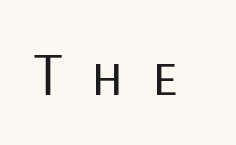
Q: Is the text bold? A: No.
Q: Is the text italic (slanted)? A: No, it is upright.
Q: Is the typeface a serif or a sans-serif typeface? A: Sans-serif.
Q: Is the text underlined? A: No.
Q: Is the spacing between letters normal or unusually wide? A: Unusually wide.
Q: Width (condensed, normal, or wide)? A: Normal.
Q: Stroke contrast? A: Low.
Q: x-height? A: Medium.
Q: Monospaced? A: No.
